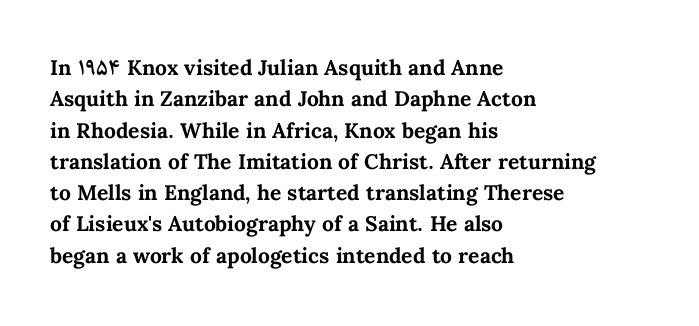
The image shows 21 px bold type, upright; set left-aligned, normal line spacing (1.49x), normal letter spacing, not underlined.
